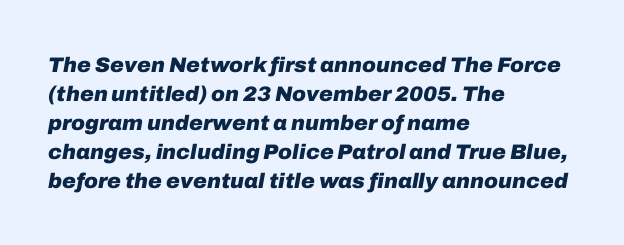
Q: Is the text bold? A: Yes.
Q: Is the text italic (slanted)? A: Yes, it leans right by about 10 degrees.
Q: Is the text underlined? A: No.
Q: How is the paragraph aligned? A: Left-aligned.
Q: Is the spacing between letters normal or unusually wide? A: Normal.
Q: Is the spacing between lines tight, normal or loose? A: Normal.
